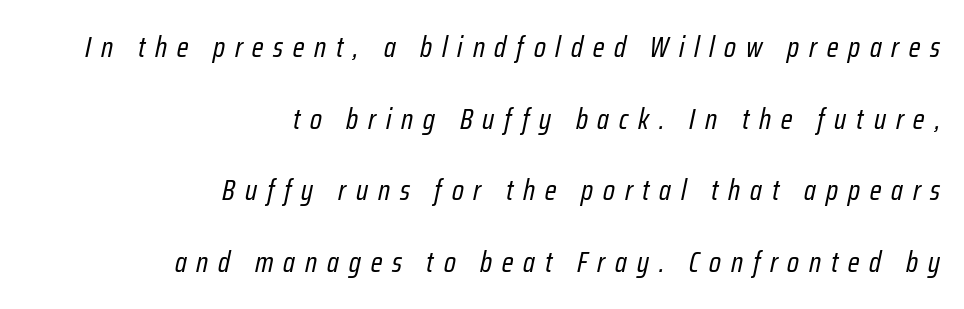
The image shows 29 px regular-weight, condensed type, italic (leaning right); set right-aligned, loose line spacing (2.47x), unusually wide letter spacing (+0.34 em), not underlined; low stroke contrast and a medium x-height.
